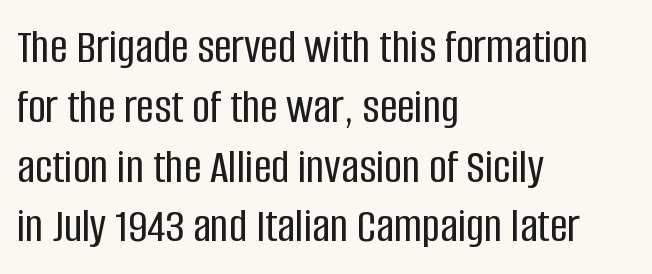
Q: Is the text italic (slanted)? A: No, it is upright.
Q: Is the typeface a serif or a sans-serif typeface? A: Sans-serif.
Q: Is the text underlined? A: No.
Q: How is the paragraph aligned? A: Left-aligned.
Q: Is the spacing between letters normal or unusually wide? A: Normal.
Q: Width (condensed, normal, or wide)? A: Condensed.
Q: Stroke contrast? A: Low.
Q: x-height? A: Large.
Q: Monospaced? A: No.
